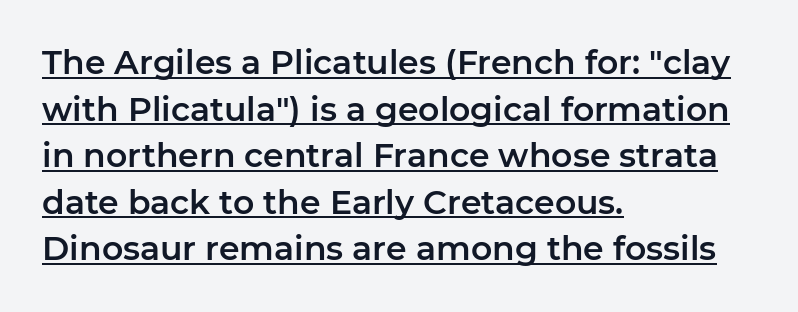
The image shows 33 px sans-serif type, upright; set left-aligned, normal line spacing (1.41x), normal letter spacing, underlined; low stroke contrast and a medium x-height.
